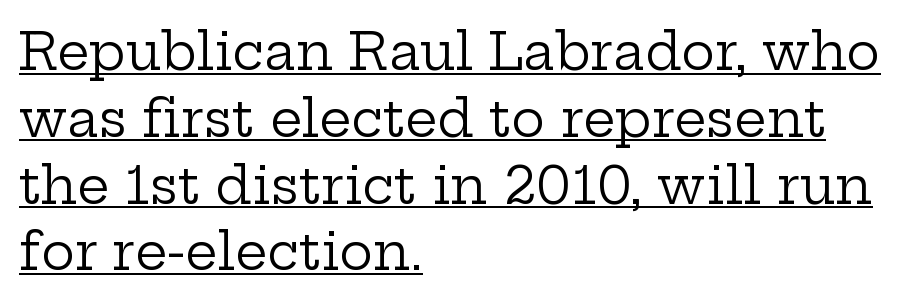
The image shows 51 px regular-weight, wide serif type, upright; set left-aligned, normal line spacing (1.31x), normal letter spacing, underlined; low stroke contrast and a medium x-height.
